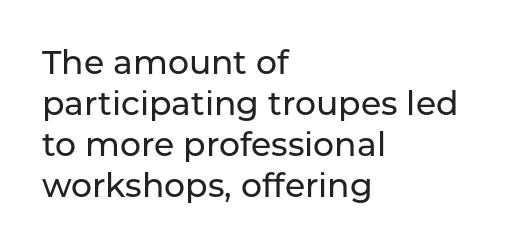
Q: Is the text italic (slanted)? A: No, it is upright.
Q: Is the typeface a serif or a sans-serif typeface? A: Sans-serif.
Q: Is the text underlined? A: No.
Q: How is the paragraph aligned? A: Left-aligned.
Q: Is the spacing between letters normal or unusually wide? A: Normal.
Q: Width (condensed, normal, or wide)? A: Normal.
Q: Stroke contrast? A: Low.
Q: x-height? A: Medium.
Q: Monospaced? A: No.
